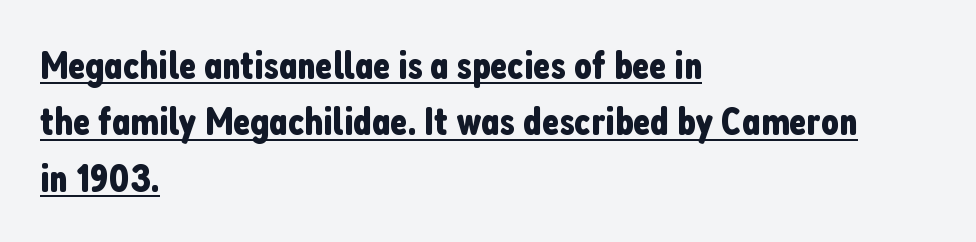
{"serif": "no", "italic": "no", "width": "condensed", "stroke_contrast": "low", "x_height": "medium", "monospaced": "no", "underline": "yes", "align": "left", "line_spacing": "normal", "line_spacing_ratio": 1.41, "letter_spacing": "normal", "letter_spacing_em": 0.0, "glyph_px": 40}
